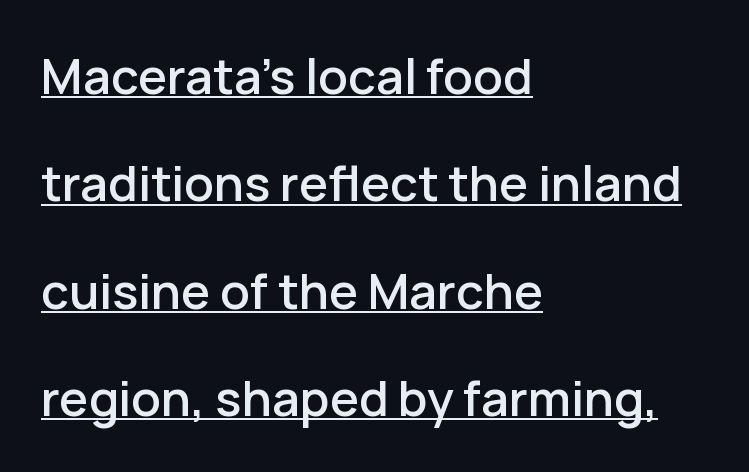
{"serif": "no", "italic": "no", "width": "normal", "stroke_contrast": "low", "x_height": "medium", "monospaced": "no", "underline": "yes", "align": "left", "line_spacing": "loose", "line_spacing_ratio": 2.19, "letter_spacing": "normal", "letter_spacing_em": 0.0, "glyph_px": 49}
